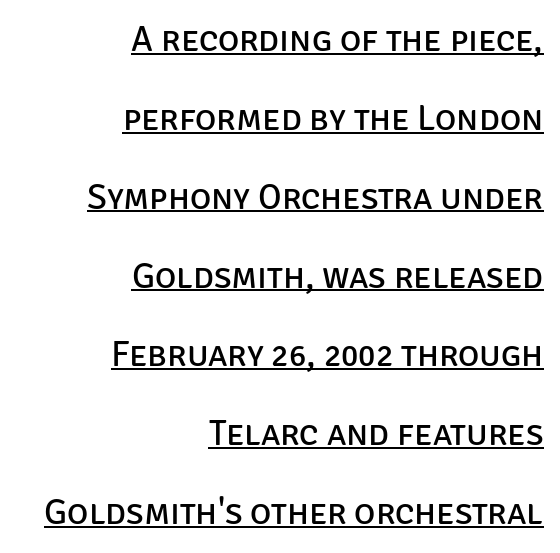
Q: Is the text bold? A: No.
Q: Is the text italic (slanted)? A: No, it is upright.
Q: Is the typeface a serif or a sans-serif typeface? A: Sans-serif.
Q: Is the text underlined? A: Yes.
Q: How is the paragraph aligned? A: Right-aligned.
Q: Is the spacing between letters normal or unusually wide? A: Normal.
Q: Is the spacing between lines tight, normal or loose? A: Loose.
Q: Width (condensed, normal, or wide)? A: Normal.
Q: Stroke contrast? A: Low.
Q: x-height? A: Large.
Q: Monospaced? A: No.
